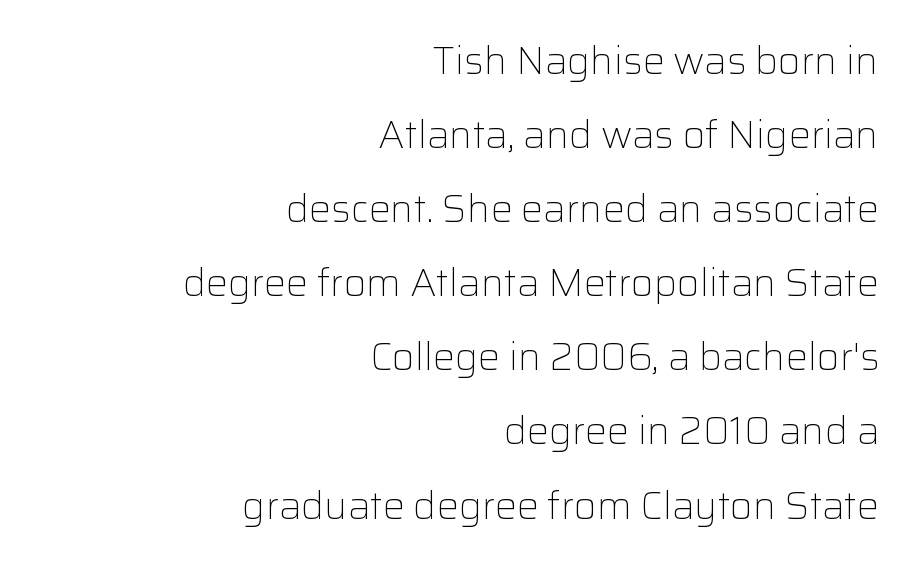
Q: Is the text bold? A: No.
Q: Is the text italic (slanted)? A: No, it is upright.
Q: Is the typeface a serif or a sans-serif typeface? A: Sans-serif.
Q: Is the text underlined? A: No.
Q: How is the paragraph aligned? A: Right-aligned.
Q: Is the spacing between letters normal or unusually wide? A: Normal.
Q: Is the spacing between lines tight, normal or loose? A: Loose.
Q: Width (condensed, normal, or wide)? A: Normal.
Q: Stroke contrast? A: Low.
Q: x-height? A: Medium.
Q: Monospaced? A: No.
